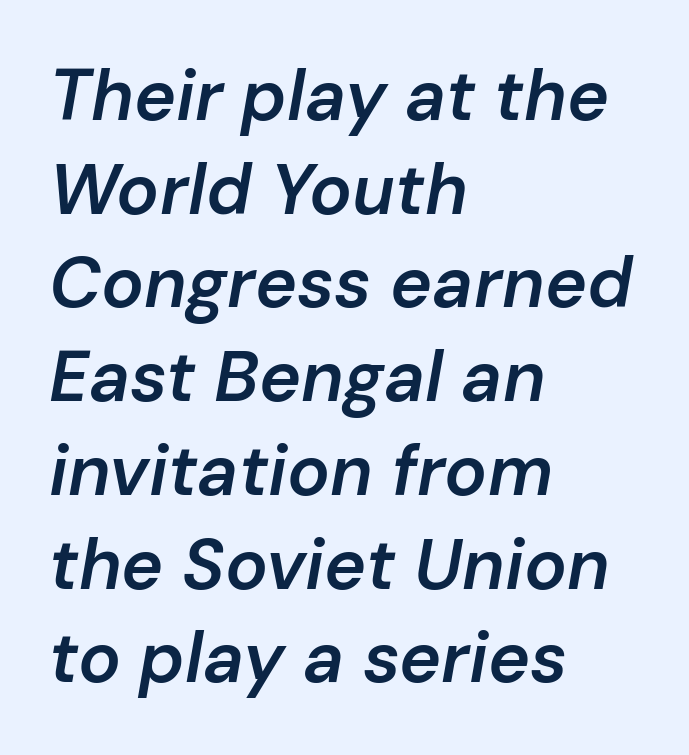
The letters sit at their default tracking, neither squeezed nor spread. Reading down the column, the eye jumps a familiar distance to each next line. The glyphs look as if they've been sheared to an angle. Plain, unruled lines of type. If you drew a ruler down the left edge, every line would touch it.
